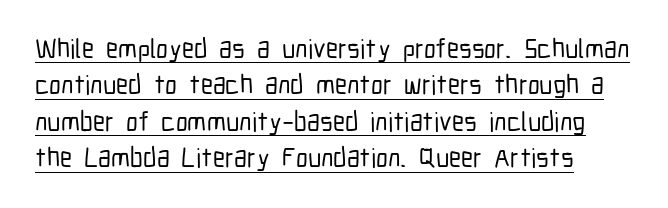
{"italic": "no", "underline": "yes", "line_spacing": "normal", "line_spacing_ratio": 1.35, "letter_spacing": "normal", "letter_spacing_em": 0.0, "glyph_px": 27}
